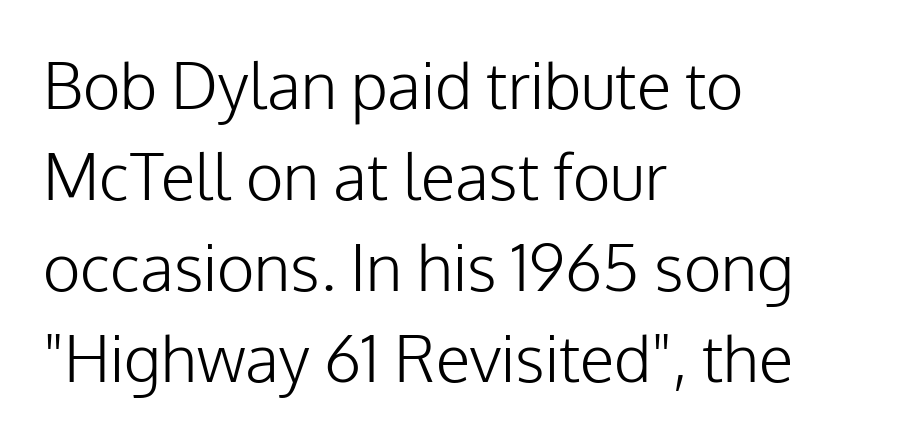
The image shows 64 px light sans-serif type, upright; set left-aligned, normal line spacing (1.42x), normal letter spacing, not underlined; low stroke contrast and a medium x-height.
